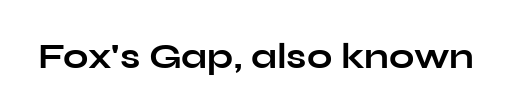
The words here are not underlined. Varying glyph widths throughout — classic text-font behaviour. You can tell it's not italic because the verticals are truly vertical. Serifs: no, the terminals of the letterforms are clean. Tracking value appears to be zero — textbook default spacing. Compared with an ordinary text face, these strokes are far heavier — a full bold.
